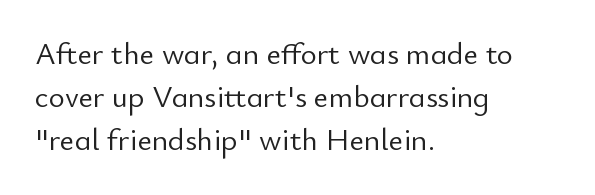
Q: Is the text bold? A: No.
Q: Is the text italic (slanted)? A: No, it is upright.
Q: Is the typeface a serif or a sans-serif typeface? A: Sans-serif.
Q: Is the text underlined? A: No.
Q: How is the paragraph aligned? A: Left-aligned.
Q: Is the spacing between letters normal or unusually wide? A: Normal.
Q: Is the spacing between lines tight, normal or loose? A: Normal.
Q: Width (condensed, normal, or wide)? A: Normal.
Q: Stroke contrast? A: Low.
Q: x-height? A: Small.
Q: Monospaced? A: No.
